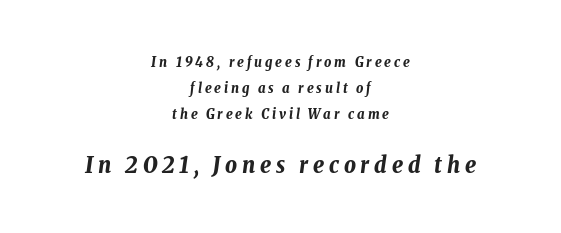
The image shows 23 px bold type, italic (leaning right); set centered, line spacing 1.86x, unusually wide letter spacing (+0.21 em), not underlined; the second (bottom) block is 1.64x larger.
